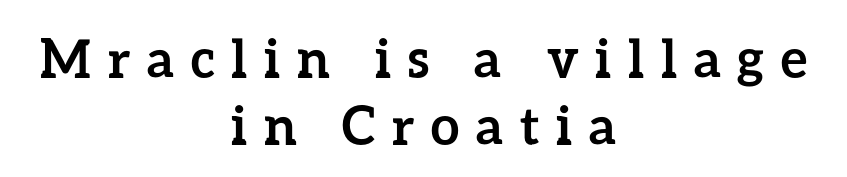
{"italic": "no", "bold": "yes", "weight": "semibold", "width": "normal", "stroke_contrast": "low", "x_height": "medium", "monospaced": "no", "underline": "no", "align": "center", "line_spacing": "normal", "line_spacing_ratio": 1.28, "letter_spacing": "wide", "letter_spacing_em": 0.32, "glyph_px": 52}
